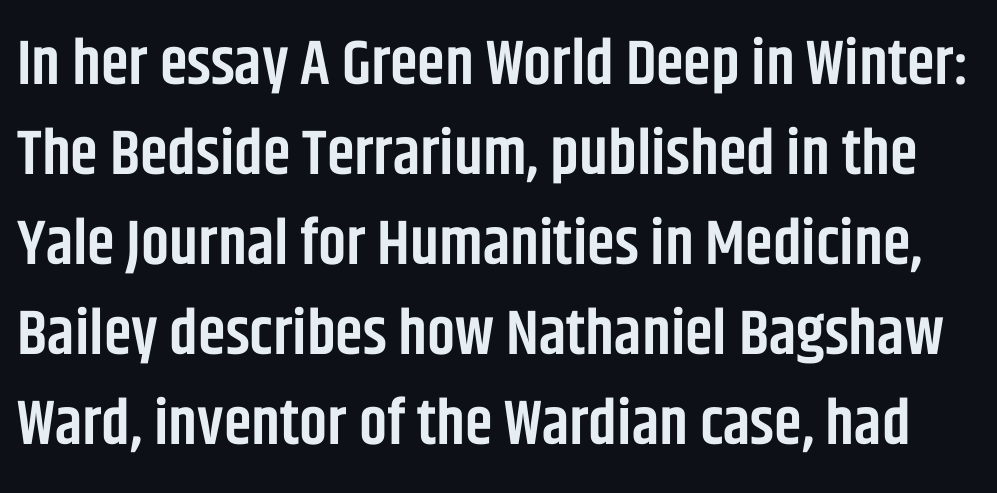
The image shows 63 px semibold, condensed sans-serif type, upright; set normal line spacing (1.43x), normal letter spacing, not underlined; low stroke contrast and a large x-height.
